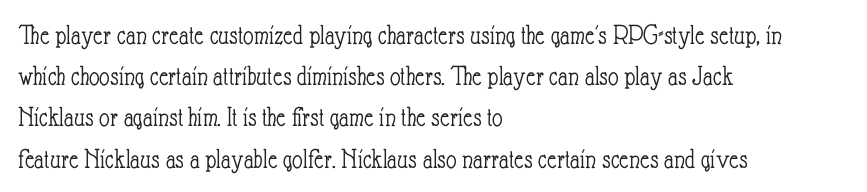
{"italic": "no", "bold": "no", "weight": "light", "width": "condensed", "stroke_contrast": "low", "x_height": "small", "monospaced": "no", "underline": "no", "align": "left", "line_spacing": "normal", "line_spacing_ratio": 1.42, "letter_spacing": "normal", "letter_spacing_em": 0.0, "glyph_px": 29}
